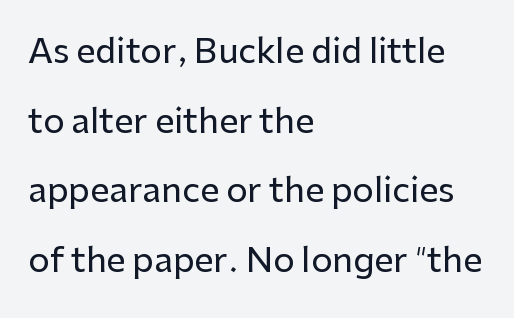
{"serif": "no", "italic": "no", "width": "normal", "stroke_contrast": "low", "x_height": "medium", "monospaced": "no", "underline": "no", "align": "left", "line_spacing": "loose", "line_spacing_ratio": 2.05, "letter_spacing": "normal", "letter_spacing_em": 0.0, "glyph_px": 34}
